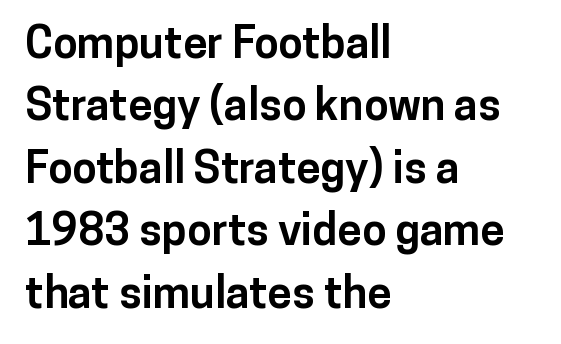
Q: Is the text bold? A: Yes.
Q: Is the text italic (slanted)? A: No, it is upright.
Q: Is the typeface a serif or a sans-serif typeface? A: Sans-serif.
Q: Is the text underlined? A: No.
Q: How is the paragraph aligned? A: Left-aligned.
Q: Is the spacing between letters normal or unusually wide? A: Normal.
Q: Is the spacing between lines tight, normal or loose? A: Normal.
Q: Width (condensed, normal, or wide)? A: Normal.
Q: Stroke contrast? A: Low.
Q: x-height? A: Medium.
Q: Monospaced? A: No.
